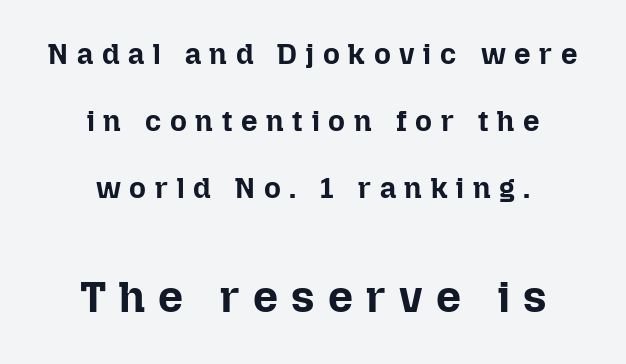
The image shows 44 px bold type, upright; set centered, loose line spacing (2.31x), unusually wide letter spacing (+0.3 em), not underlined; the second (bottom) block is 1.52x larger; low stroke contrast and a medium x-height.
